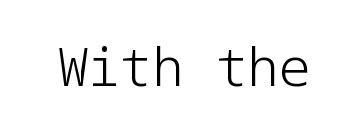
{"serif": "no", "italic": "no", "bold": "no", "weight": "light", "width": "normal", "stroke_contrast": "low", "x_height": "medium", "underline": "no", "letter_spacing": "normal", "letter_spacing_em": 0.0, "glyph_px": 53}
